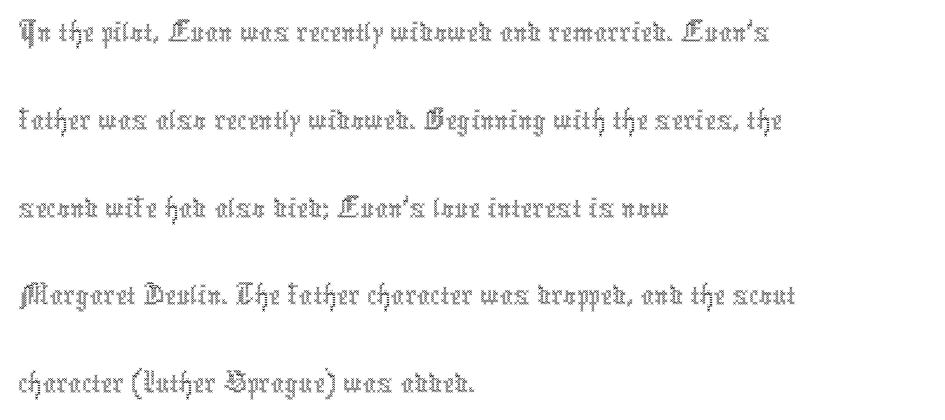
Q: Is the text bold? A: No.
Q: Is the text italic (slanted)? A: No, it is upright.
Q: Is the text underlined? A: No.
Q: How is the paragraph aligned? A: Left-aligned.
Q: Is the spacing between letters normal or unusually wide? A: Normal.
Q: Is the spacing between lines tight, normal or loose? A: Normal.
Q: Width (condensed, normal, or wide)? A: Condensed.
Q: x-height? A: Medium.
Q: Monospaced? A: No.
